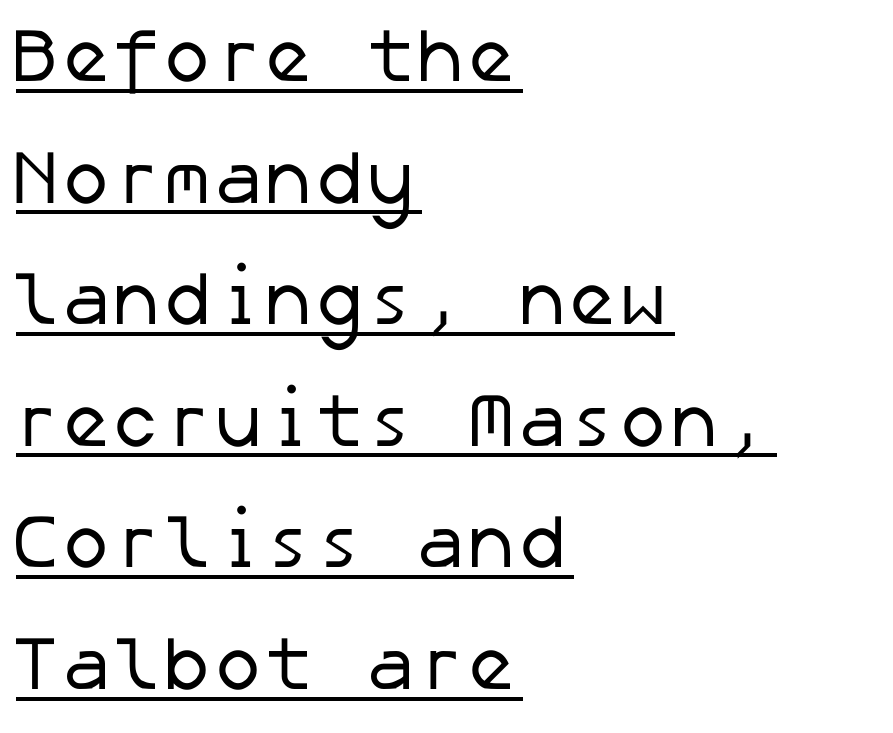
Baseline-to-baseline distance is the conventional proportion of letter height. How are the letters spaced? Ordinarily, with no added tracking. A light-to-regular cut is what we see here. Short and long lines alike share a common starting point at left. Underline: present.
